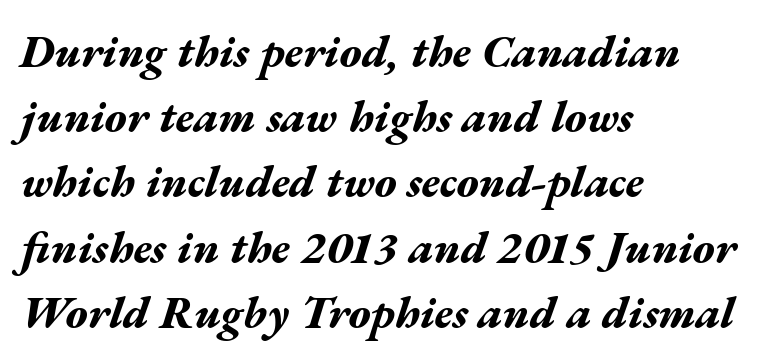
{"italic": "yes", "lean": "right", "slant_degrees": 17, "bold": "yes", "weight": "bold", "width": "wide", "stroke_contrast": "medium", "x_height": "medium", "monospaced": "no", "underline": "no", "align": "left", "line_spacing": "normal", "line_spacing_ratio": 1.45, "letter_spacing": "normal", "letter_spacing_em": 0.0, "glyph_px": 45}
